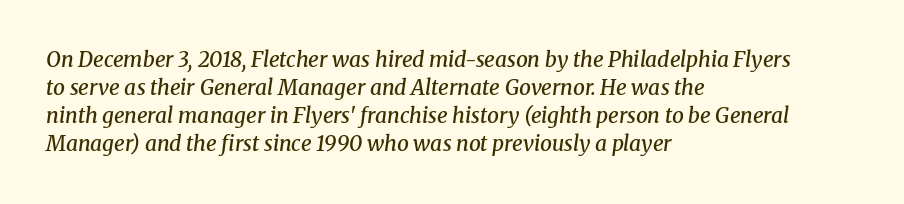
{"italic": "yes", "lean": "right", "slant_degrees": 8, "bold": "semi", "underline": "no", "align": "left", "line_spacing": "normal", "line_spacing_ratio": 1.34, "letter_spacing": "normal", "letter_spacing_em": 0.0, "glyph_px": 21}
